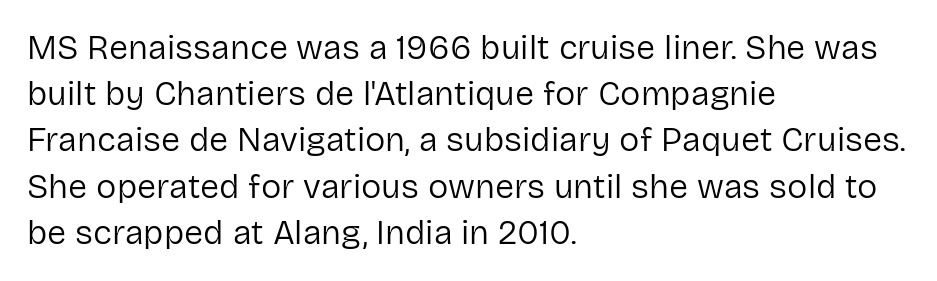
The image shows 34 px regular-weight sans-serif type, upright; set left-aligned, normal line spacing (1.36x), normal letter spacing, not underlined; low stroke contrast and a medium x-height.
